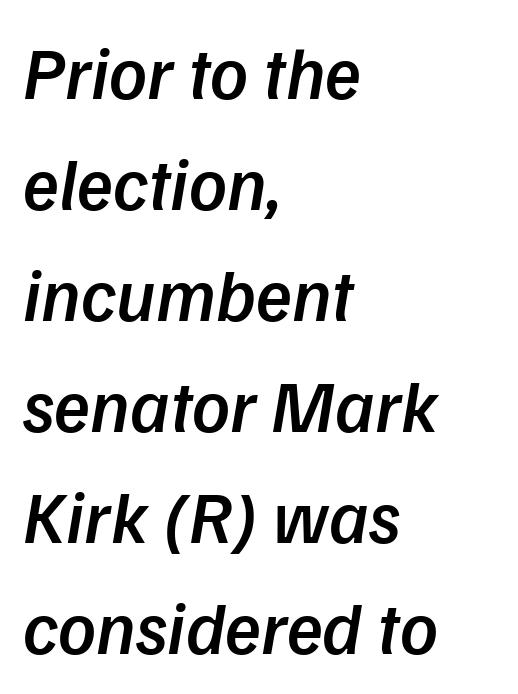
The image shows 74 px semibold type, italic (leaning right); set left-aligned, normal line spacing (1.5x), normal letter spacing, not underlined; low stroke contrast and a medium x-height.
